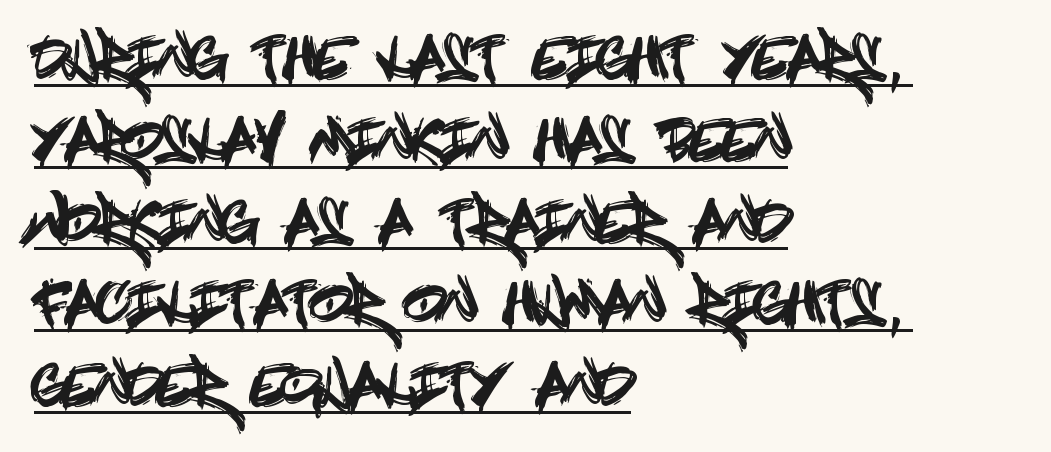
Q: Is the text italic (slanted)? A: Yes.
Q: Is the typeface a serif or a sans-serif typeface? A: Sans-serif.
Q: Is the text underlined? A: Yes.
Q: How is the paragraph aligned? A: Left-aligned.
Q: Is the spacing between letters normal or unusually wide? A: Normal.
Q: Is the spacing between lines tight, normal or loose? A: Normal.
Q: Width (condensed, normal, or wide)? A: Condensed.
Q: x-height? A: Large.
